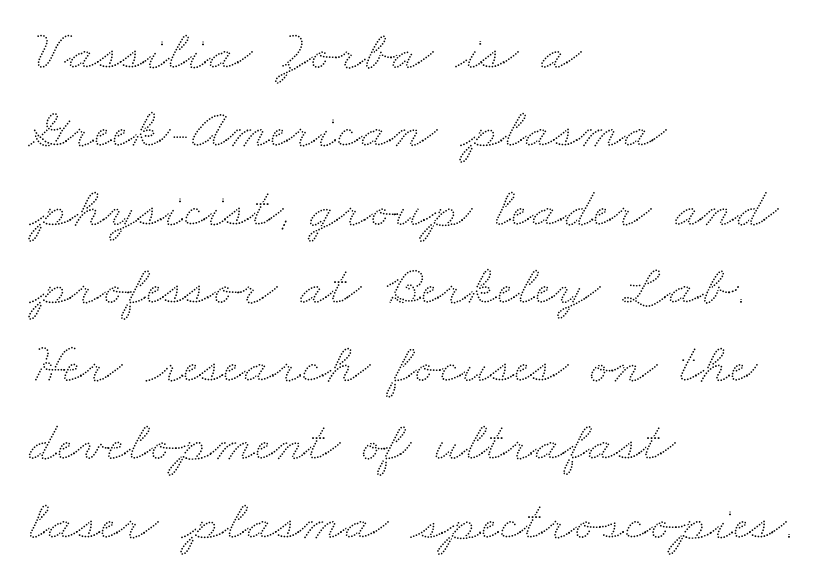
{"width": "wide", "stroke_contrast": "low", "x_height": "small", "monospaced": "no", "underline": "no", "align": "left", "line_spacing": "normal", "line_spacing_ratio": 1.35, "letter_spacing": "normal", "letter_spacing_em": 0.0, "glyph_px": 58}
